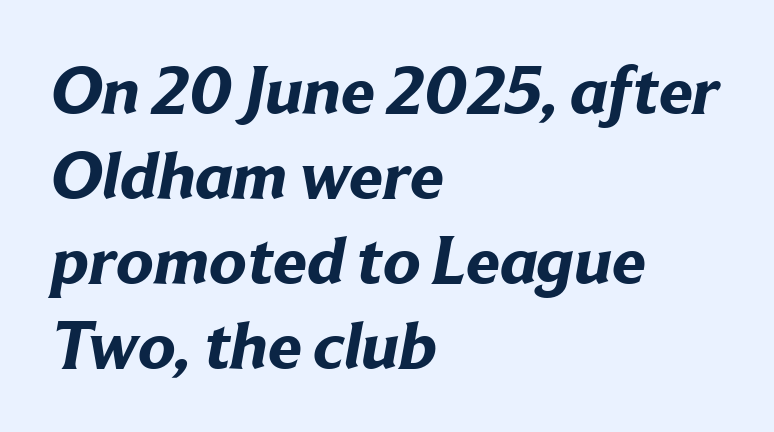
The image shows 68 px bold sans-serif type; set left-aligned, normal line spacing (1.25x), normal letter spacing, not underlined; low stroke contrast and a medium x-height.
